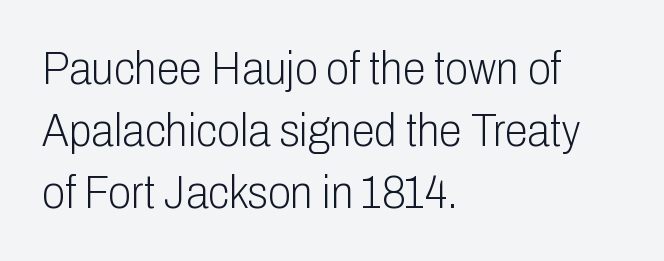
{"serif": "no", "italic": "no", "bold": "no", "weight": "light", "width": "condensed", "stroke_contrast": "low", "x_height": "medium", "monospaced": "no", "underline": "no", "align": "left", "line_spacing": "normal", "line_spacing_ratio": 1.32, "letter_spacing": "normal", "letter_spacing_em": 0.0, "glyph_px": 47}
